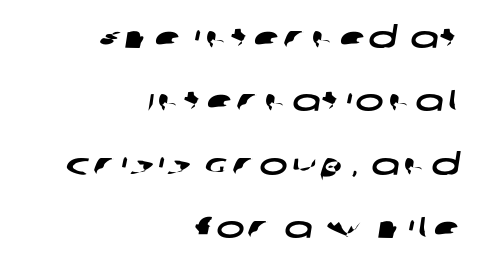
The font family rendered here belongs to the sans-serif group. Vertical spacing — loose. Do the characters align in a grid? No, the font is proportional. Quick note: underline off. The passage is arranged like a letterhead date or caption credit — flush right.
